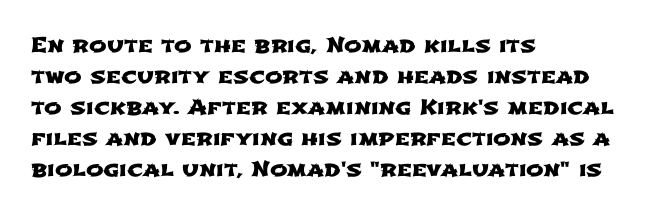
The image shows 21 px text type; set left-aligned, normal line spacing (1.48x), normal letter spacing, not underlined.
